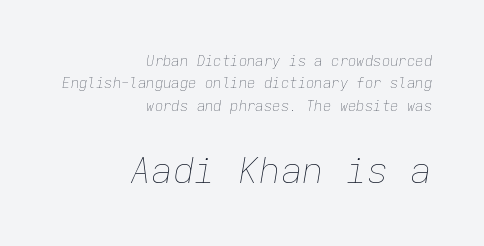
Q: Is the text bold? A: No.
Q: Is the text italic (slanted)? A: Yes, it leans right by about 9 degrees.
Q: Is the text underlined? A: No.
Q: How is the paragraph aligned? A: Right-aligned.
Q: Is the spacing between letters normal or unusually wide? A: Normal.
Q: Is the spacing between lines tight, normal or loose? A: Normal.
Q: Which block of text is set in a larger size, the first (top) or the second (bottom)? A: The second (bottom) one.
Q: Width (condensed, normal, or wide)? A: Normal.
Q: Stroke contrast? A: Low.
Q: x-height? A: Medium.
Q: Monospaced? A: Yes.
